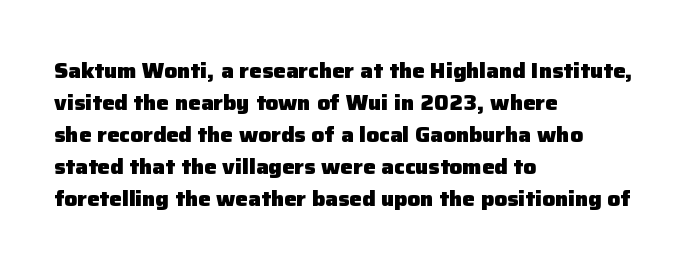
Q: Is the text bold? A: Yes.
Q: Is the text italic (slanted)? A: No, it is upright.
Q: Is the text underlined? A: No.
Q: How is the paragraph aligned? A: Left-aligned.
Q: Is the spacing between letters normal or unusually wide? A: Normal.
Q: Is the spacing between lines tight, normal or loose? A: Normal.
